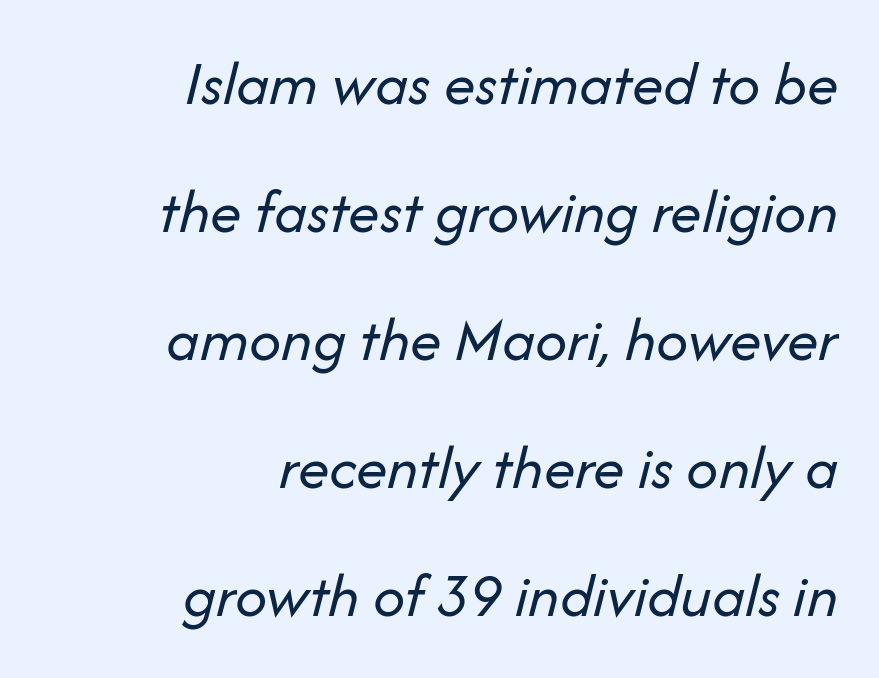
The image shows 63 px regular-weight type, italic (leaning right); set right-aligned, loose line spacing (2.03x), normal letter spacing, not underlined; low stroke contrast and a medium x-height.
